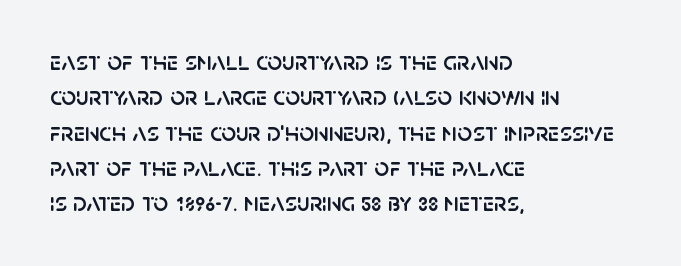
The passage shown stacks its lines at a standard gap. These lines stack with their left ends in a neat column. A roman cut, with each character standing at attention. Caption: standard tracking, unaltered. Words float on clear page, feet unadorned.
